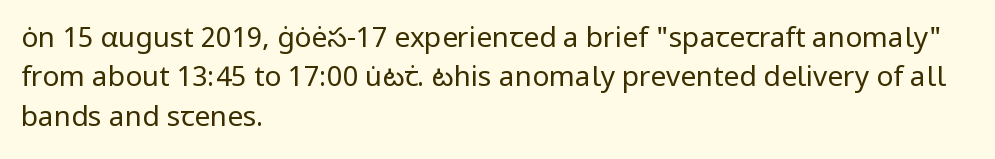
The image shows 28 px regular-weight sans-serif type, upright; set left-aligned, normal line spacing (1.41x), normal letter spacing, not underlined; low stroke contrast and a medium x-height.
